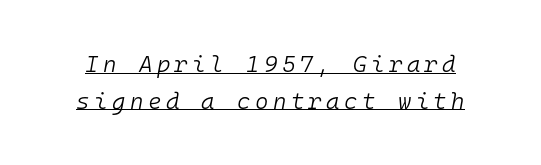
The image shows 23 px text type, italic (leaning right); set normal line spacing (1.59x), underlined.
